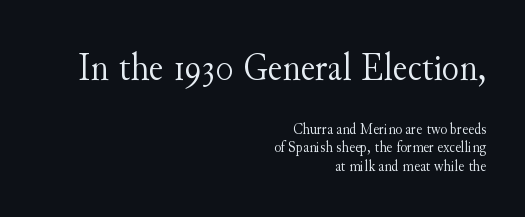
A typesetter would call this leading minimal, almost set solid. Letters have the restrained weight of plain body copy at most. The face used here is seriffed, in the tradition of book romans. Nobody drew a line under any word here. Is the lower block the larger one? No — the upper block carries the bigger type.
